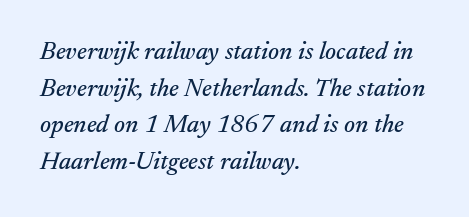
Honestly, the row spacing looks completely unremarkable. Look at the tracking — it's just the regular setting, nothing added. The ragged edge is on the right, which tells us the setting is flush left. The text carries the slant typical of an italic or oblique font. The words here are not underlined.
